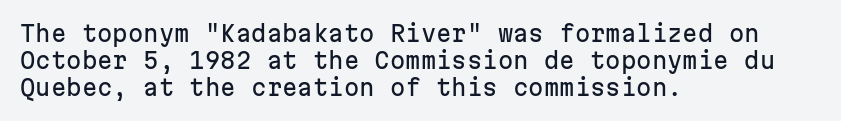
Is the block centered? No — it sits flush against the left margin. Beneath every word, the page is bare. What stands out about the letter spacing? Nothing — it is the standard amount. The lettering stays uniformly vertical, giving the passage a roman look.
